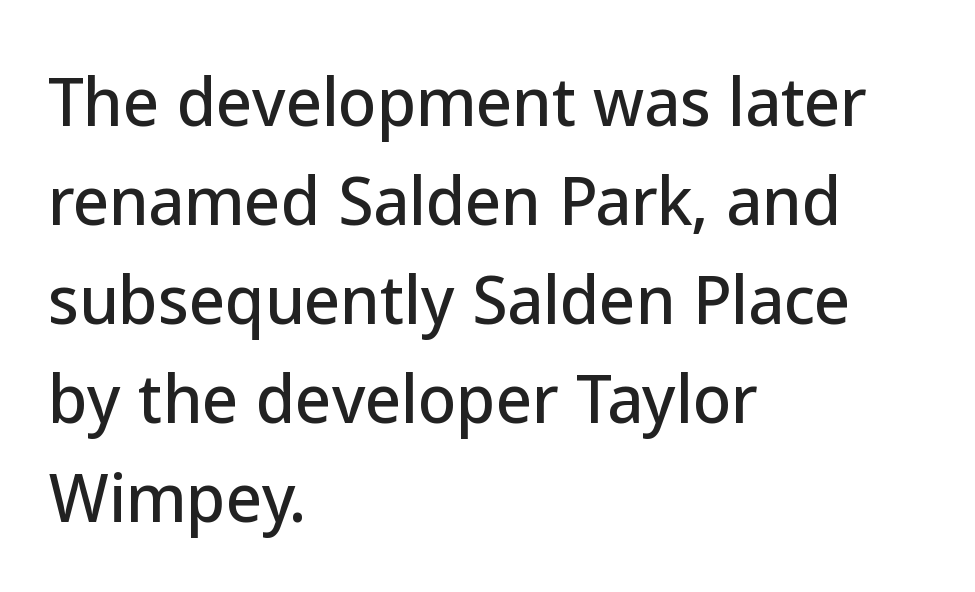
Q: Is the text italic (slanted)? A: No, it is upright.
Q: Is the typeface a serif or a sans-serif typeface? A: Sans-serif.
Q: Is the text underlined? A: No.
Q: How is the paragraph aligned? A: Left-aligned.
Q: Is the spacing between letters normal or unusually wide? A: Normal.
Q: Is the spacing between lines tight, normal or loose? A: Normal.
Q: Width (condensed, normal, or wide)? A: Normal.
Q: Stroke contrast? A: Low.
Q: x-height? A: Medium.
Q: Monospaced? A: No.
